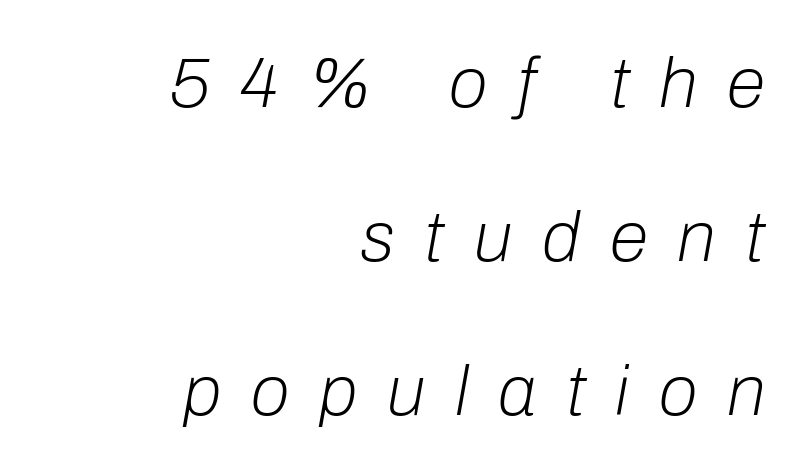
Think of a printed novel: that variable character pitch is what you see here. Weight: in the light-to-regular range. One-word summary of the alignment: right. The letters are slanted; this is an italic face. Nobody drew a line under any word here.
